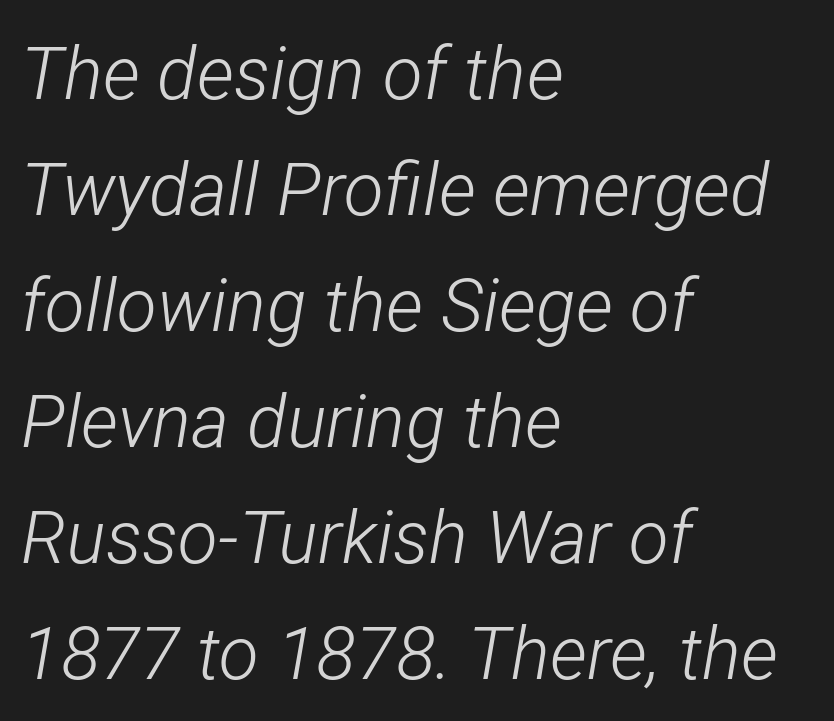
The image shows 73 px light, condensed type, italic (leaning right); set left-aligned, normal line spacing (1.59x), normal letter spacing, not underlined; low stroke contrast and a medium x-height.
